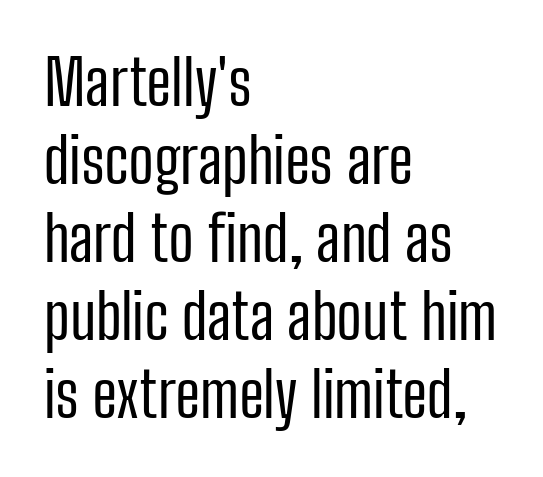
Q: Is the text bold? A: No.
Q: Is the text italic (slanted)? A: No, it is upright.
Q: Is the typeface a serif or a sans-serif typeface? A: Sans-serif.
Q: Is the text underlined? A: No.
Q: How is the paragraph aligned? A: Left-aligned.
Q: Is the spacing between letters normal or unusually wide? A: Normal.
Q: Width (condensed, normal, or wide)? A: Condensed.
Q: Stroke contrast? A: Low.
Q: x-height? A: Medium.
Q: Monospaced? A: No.
